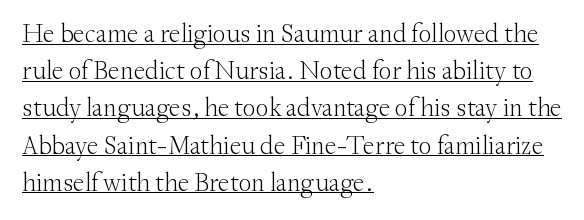
{"italic": "no", "bold": "no", "underline": "yes", "align": "left", "line_spacing": "normal", "line_spacing_ratio": 1.43, "letter_spacing": "normal", "letter_spacing_em": 0.0, "glyph_px": 26}
